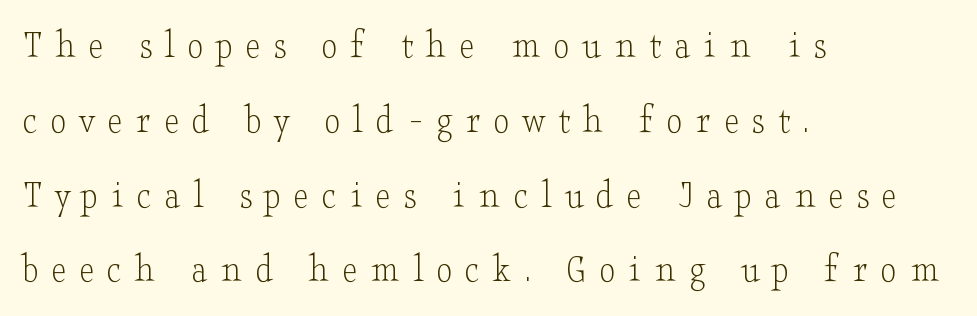
{"serif": "yes", "italic": "no", "bold": "no", "weight": "light", "width": "wide", "stroke_contrast": "low", "x_height": "small", "monospaced": "no", "underline": "no", "align": "left", "line_spacing_ratio": 1.87, "letter_spacing": "wide", "letter_spacing_em": 0.33, "glyph_px": 40}
